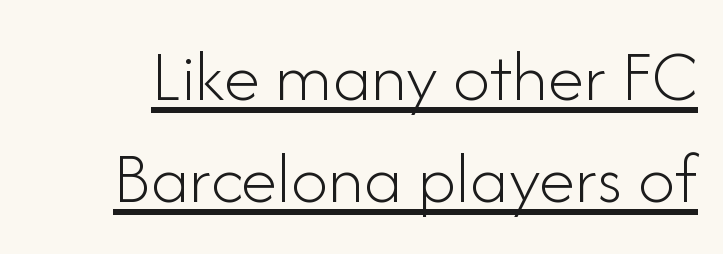
Vertically, the passage feels balanced, rows spaced as you'd expect. This sample uses an upright cut, with every glyph sitting square on the baseline. Unbolded letterforms with no extra heft. A typesetter would call this zero additional tracking.
